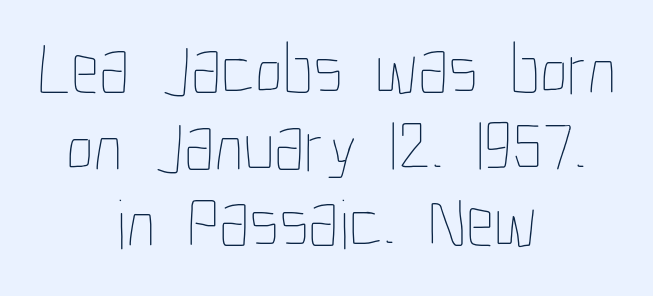
The image shows 71 px thin, condensed type, upright; set centered, tight line spacing (1.08x), normal letter spacing, not underlined; low stroke contrast and a medium x-height.
